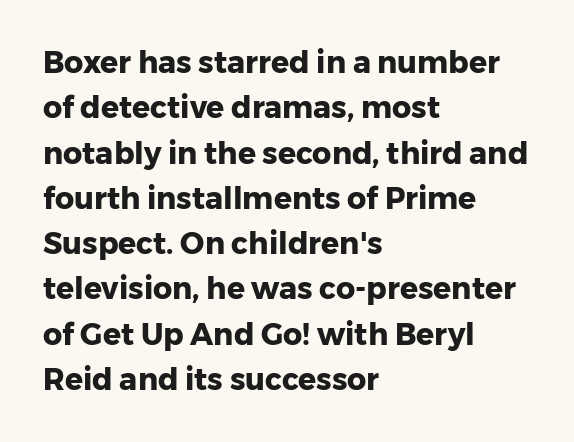
{"serif": "no", "italic": "no", "bold": "yes", "weight": "heavy", "width": "normal", "stroke_contrast": "low", "x_height": "medium", "monospaced": "no", "underline": "no", "align": "left", "line_spacing": "normal", "line_spacing_ratio": 1.51, "letter_spacing": "normal", "letter_spacing_em": 0.0, "glyph_px": 30}
